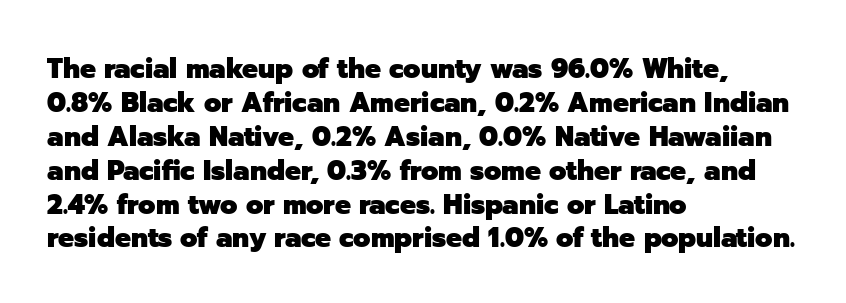
The image shows 28 px heavy sans-serif type, upright; set left-aligned, line spacing 1.21x, normal letter spacing, not underlined; low stroke contrast and a medium x-height.
